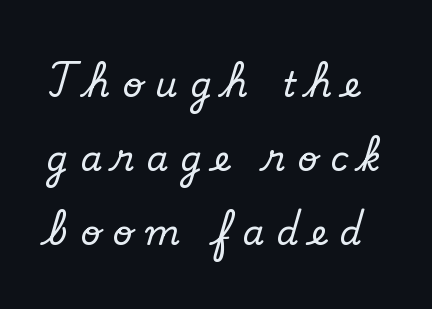
Q: Is the text italic (slanted)? A: Yes.
Q: Is the typeface a serif or a sans-serif typeface? A: Serif.
Q: Is the text underlined? A: No.
Q: Is the spacing between letters normal or unusually wide? A: Unusually wide.
Q: Is the spacing between lines tight, normal or loose? A: Loose.
Q: Width (condensed, normal, or wide)? A: Normal.
Q: Stroke contrast? A: Low.
Q: x-height? A: Small.
Q: Monospaced? A: No.
